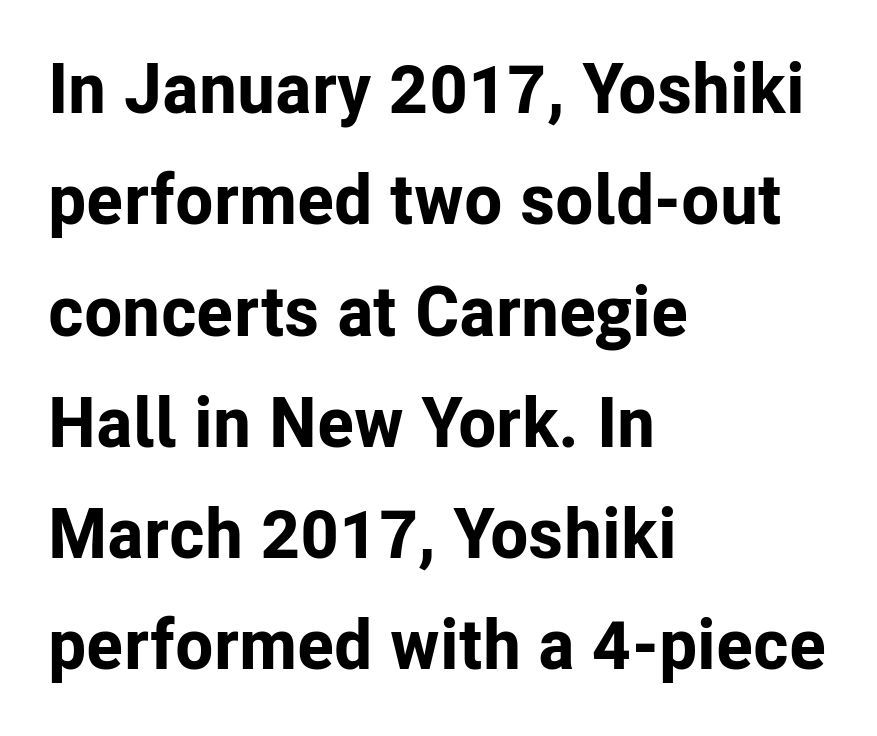
The image shows 70 px bold sans-serif type, upright; set left-aligned, normal line spacing (1.59x), normal letter spacing, not underlined; low stroke contrast and a medium x-height.
